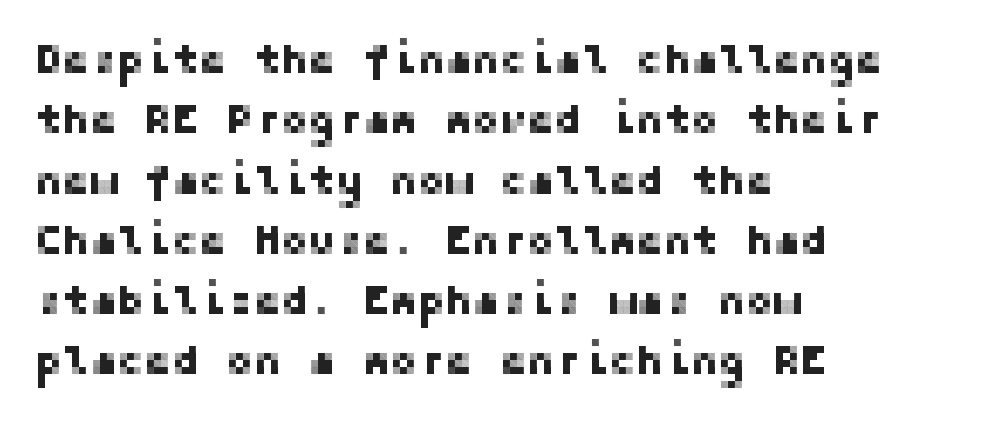
The paragraph shown leans on its left margin. A bare baseline throughout the passage. A typesetter would mark this as roman, not italic. Baseline-to-baseline distance is the conventional proportion of letter height. Classification — sans serif. Short note: letters normally spaced.
